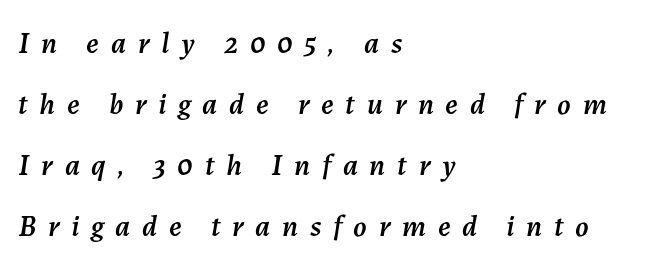
{"italic": "yes", "lean": "right", "slant_degrees": 7, "width": "normal", "stroke_contrast": "medium", "x_height": "medium", "monospaced": "no", "underline": "no", "align": "left", "line_spacing": "loose", "line_spacing_ratio": 2.03, "letter_spacing": "wide", "letter_spacing_em": 0.39, "glyph_px": 30}
